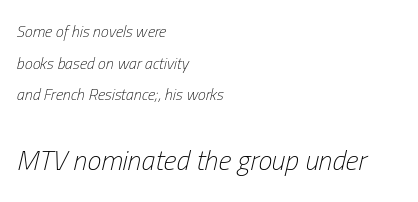
Q: Is the text bold? A: No.
Q: Is the text italic (slanted)? A: Yes, it leans right by about 13 degrees.
Q: Is the text underlined? A: No.
Q: How is the paragraph aligned? A: Left-aligned.
Q: Is the spacing between letters normal or unusually wide? A: Normal.
Q: Is the spacing between lines tight, normal or loose? A: Loose.
Q: Which block of text is set in a larger size, the first (top) or the second (bottom)? A: The second (bottom) one.
Q: Width (condensed, normal, or wide)? A: Condensed.
Q: Stroke contrast? A: Low.
Q: x-height? A: Medium.
Q: Monospaced? A: No.
